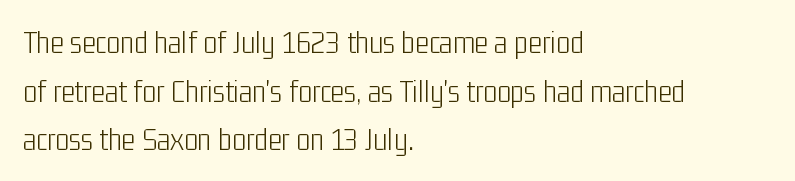
The rendering anchors every line to the left-hand side. The axis of the letterforms is exactly vertical. Check where the strokes stop: nothing finishes them off — pure sans. Caption: standard tracking, unaltered. Stems here are at most as thick as an everyday book face. This rendering features lettering with no underline.
